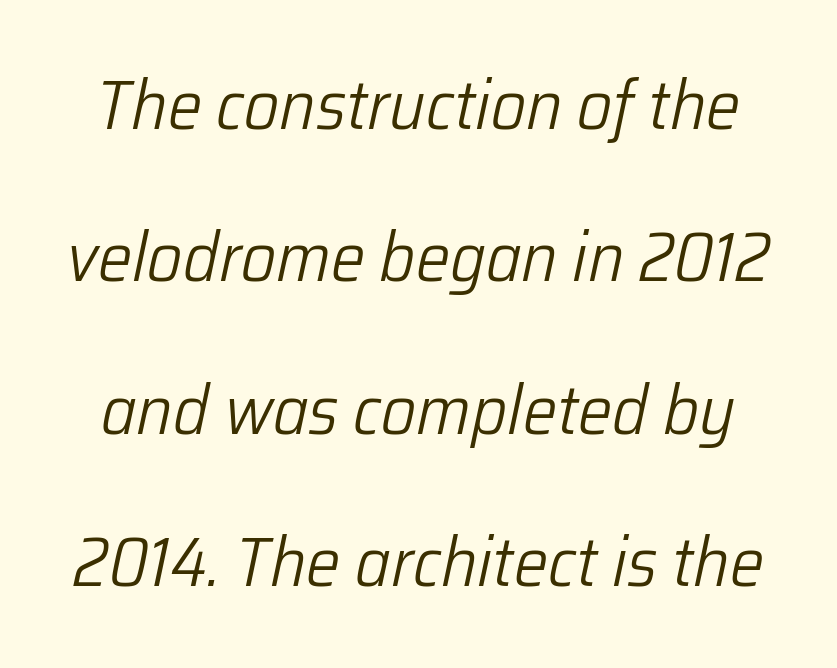
Q: Is the text bold? A: No.
Q: Is the text italic (slanted)? A: Yes, it leans right by about 12 degrees.
Q: Is the text underlined? A: No.
Q: Is the spacing between letters normal or unusually wide? A: Normal.
Q: Is the spacing between lines tight, normal or loose? A: Loose.
Q: Width (condensed, normal, or wide)? A: Normal.
Q: Stroke contrast? A: Low.
Q: x-height? A: Medium.
Q: Monospaced? A: No.
